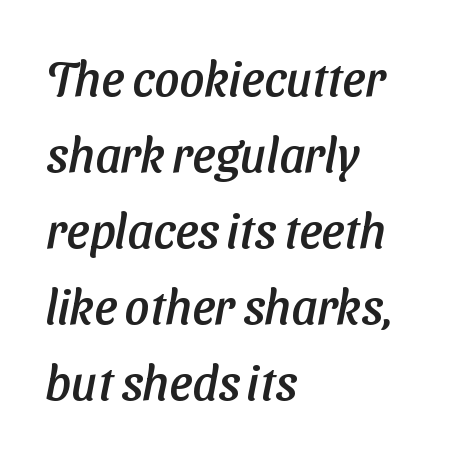
Interline gaps are of average width in this sample. A typesetter would call this zero additional tracking. If you drew a ruler down the left edge, every line would touch it. What kind of face is this? One without serifs — a sans. Any mark beneath the type? The region is blank.
